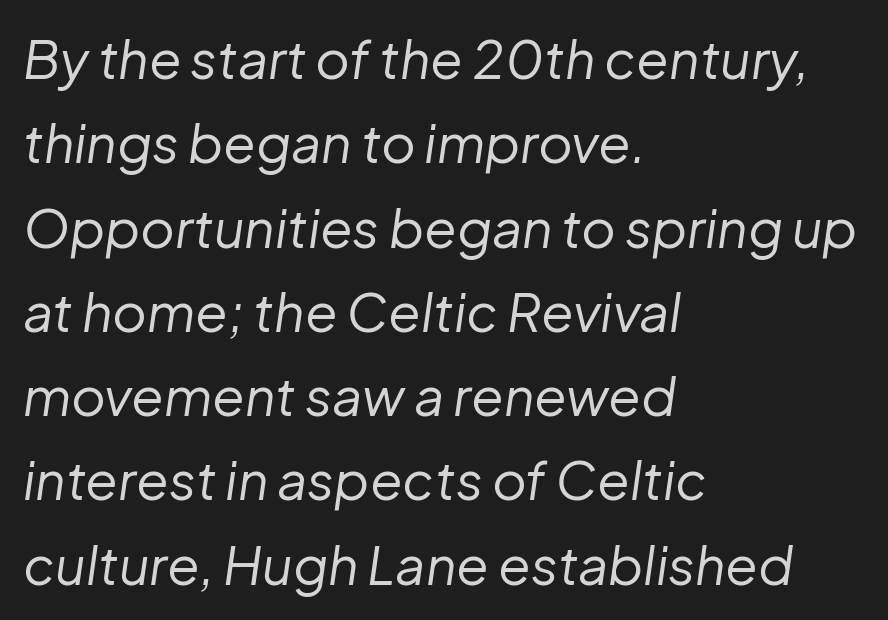
{"italic": "yes", "lean": "right", "slant_degrees": 8, "bold": "no", "weight": "regular", "width": "normal", "stroke_contrast": "low", "x_height": "medium", "monospaced": "no", "underline": "no", "align": "left", "line_spacing": "normal", "line_spacing_ratio": 1.59, "letter_spacing": "normal", "letter_spacing_em": 0.0, "glyph_px": 53}
